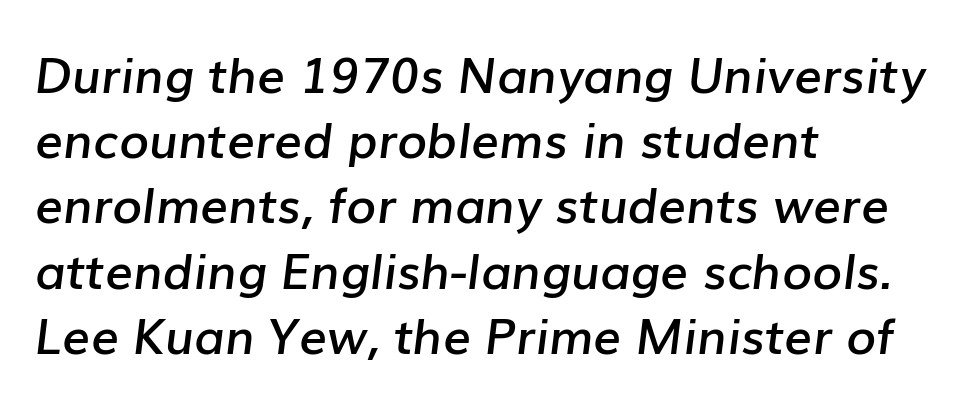
The image shows 49 px semibold type, italic (leaning right); set left-aligned, normal line spacing (1.33x), normal letter spacing, not underlined; low stroke contrast and a medium x-height.
